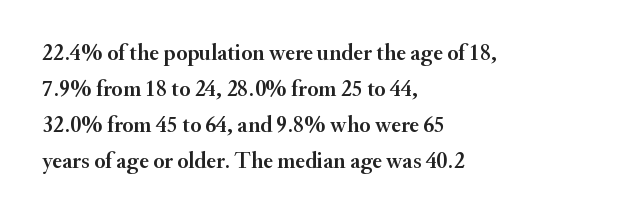
Regular leading. Check under the words: just untouched page. The type is set solid horizontally, with unmodified tracking. The paragraph has a hard left edge and a soft right edge.
